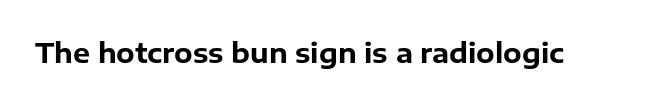
{"italic": "no", "bold": "yes", "underline": "no", "letter_spacing": "normal", "letter_spacing_em": 0.0, "glyph_px": 27}
